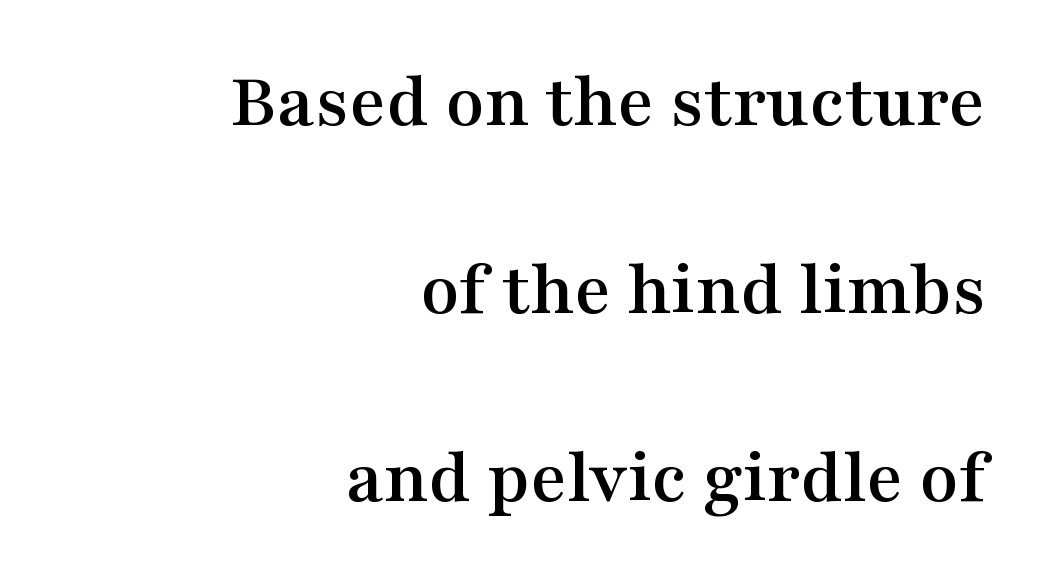
The image shows 79 px wide serif type, upright; set right-aligned, loose line spacing (2.38x), normal letter spacing, not underlined; medium stroke contrast and a medium x-height.
